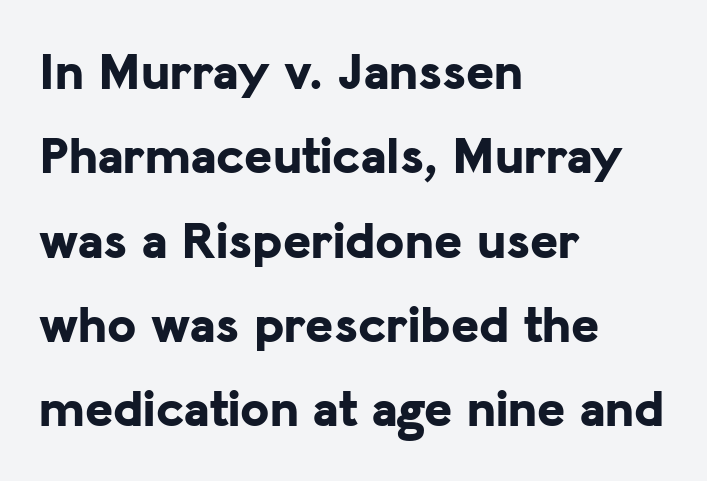
{"serif": "no", "italic": "no", "bold": "yes", "weight": "bold", "width": "normal", "stroke_contrast": "low", "x_height": "medium", "monospaced": "no", "underline": "no", "align": "left", "line_spacing": "normal", "line_spacing_ratio": 1.59, "letter_spacing": "normal", "letter_spacing_em": 0.0, "glyph_px": 53}
